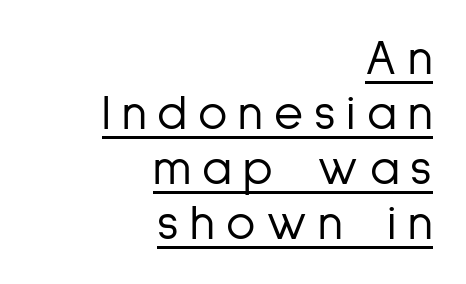
{"serif": "no", "italic": "no", "bold": "no", "weight": "light", "width": "condensed", "stroke_contrast": "low", "x_height": "medium", "monospaced": "no", "underline": "yes", "align": "right", "line_spacing": "tight", "line_spacing_ratio": 1.1, "letter_spacing": "wide", "letter_spacing_em": 0.22, "glyph_px": 50}
